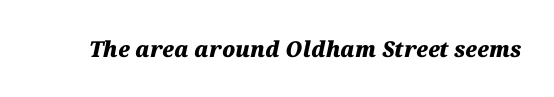
{"italic": "yes", "lean": "right", "slant_degrees": 12, "bold": "yes", "underline": "no", "letter_spacing": "normal", "letter_spacing_em": 0.0, "glyph_px": 22}
